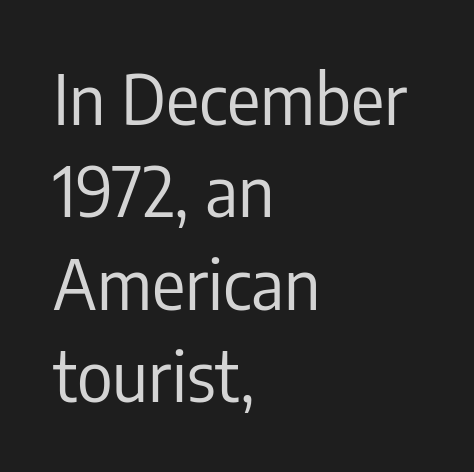
The image shows 69 px regular-weight, condensed sans-serif type, upright; set left-aligned, normal line spacing (1.34x), normal letter spacing, not underlined; low stroke contrast and a medium x-height.
